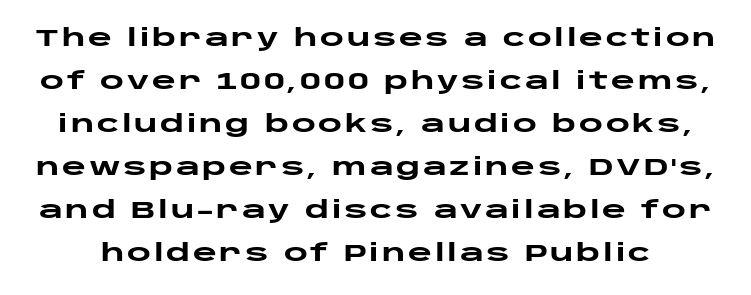
{"italic": "no", "bold": "yes", "underline": "no", "line_spacing_ratio": 1.87, "glyph_px": 23}
